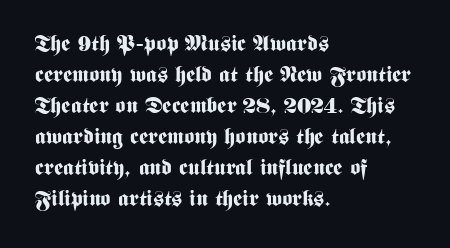
The image shows 22 px bold type, upright; set left-aligned, normal line spacing (1.41x), normal letter spacing, not underlined.
